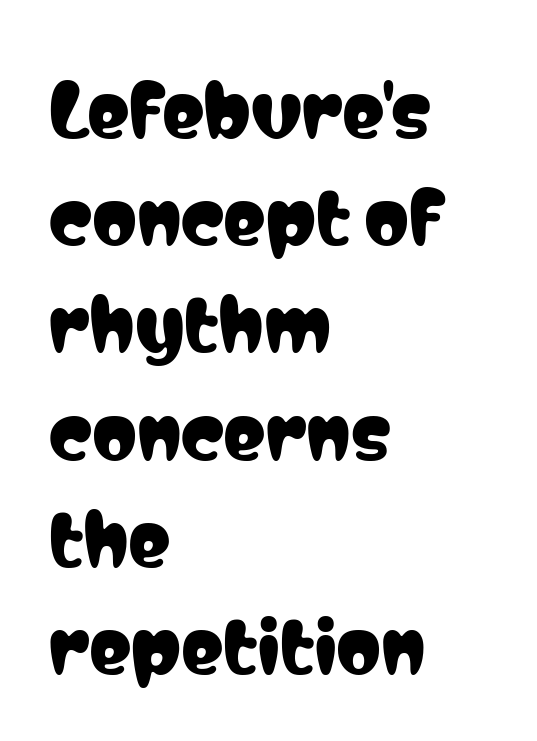
{"serif": "no", "italic": "no", "width": "condensed", "stroke_contrast": "low", "x_height": "medium", "monospaced": "no", "underline": "no", "align": "left", "line_spacing": "normal", "line_spacing_ratio": 1.51, "letter_spacing": "normal", "letter_spacing_em": 0.0, "glyph_px": 71}
